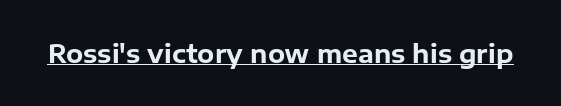
{"italic": "no", "bold": "yes", "underline": "yes", "letter_spacing": "normal", "letter_spacing_em": 0.0, "glyph_px": 25}
